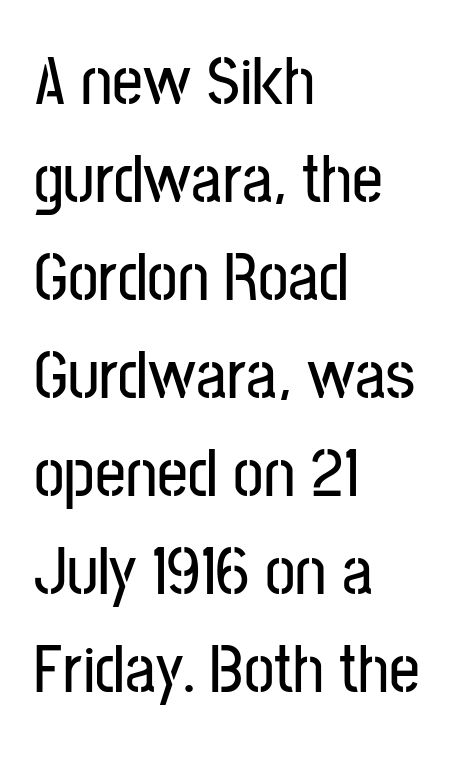
Q: Is the text italic (slanted)? A: No, it is upright.
Q: Is the typeface a serif or a sans-serif typeface? A: Sans-serif.
Q: Is the text underlined? A: No.
Q: How is the paragraph aligned? A: Left-aligned.
Q: Is the spacing between letters normal or unusually wide? A: Normal.
Q: Is the spacing between lines tight, normal or loose? A: Normal.
Q: Width (condensed, normal, or wide)? A: Condensed.
Q: Stroke contrast? A: Low.
Q: x-height? A: Medium.
Q: Monospaced? A: No.
